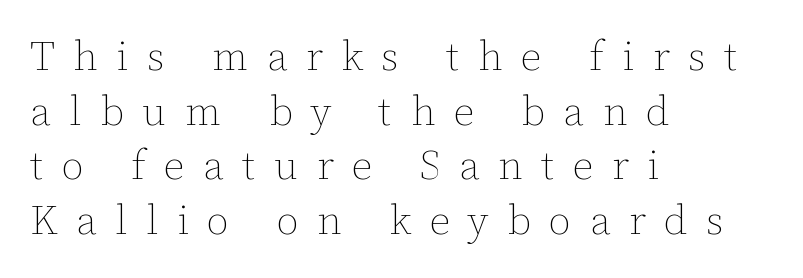
{"italic": "no", "bold": "no", "weight": "thin", "width": "normal", "stroke_contrast": "low", "x_height": "medium", "monospaced": "no", "underline": "no", "align": "left", "line_spacing": "normal", "line_spacing_ratio": 1.33, "letter_spacing": "wide", "letter_spacing_em": 0.45, "glyph_px": 41}
